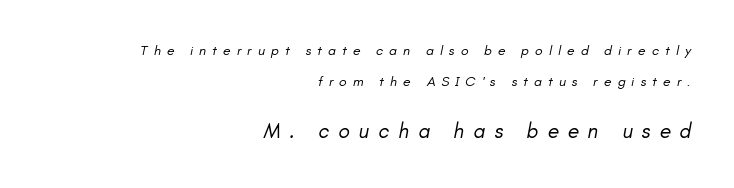
In this sample the second text group is rendered at the bigger scale. The specimen omits any rule beneath the text block's lines. Weight: in the light-to-regular range. Honestly, the letter spacing is so wide it's the main thing you notice. Regarding leading, the lines here are spaced well apart.
